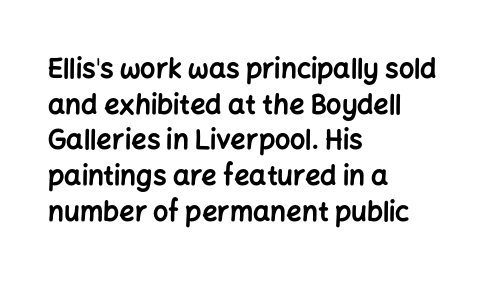
Q: Is the text bold? A: Yes.
Q: Is the text italic (slanted)? A: No, it is upright.
Q: Is the text underlined? A: No.
Q: How is the paragraph aligned? A: Left-aligned.
Q: Is the spacing between letters normal or unusually wide? A: Normal.
Q: Is the spacing between lines tight, normal or loose? A: Normal.
